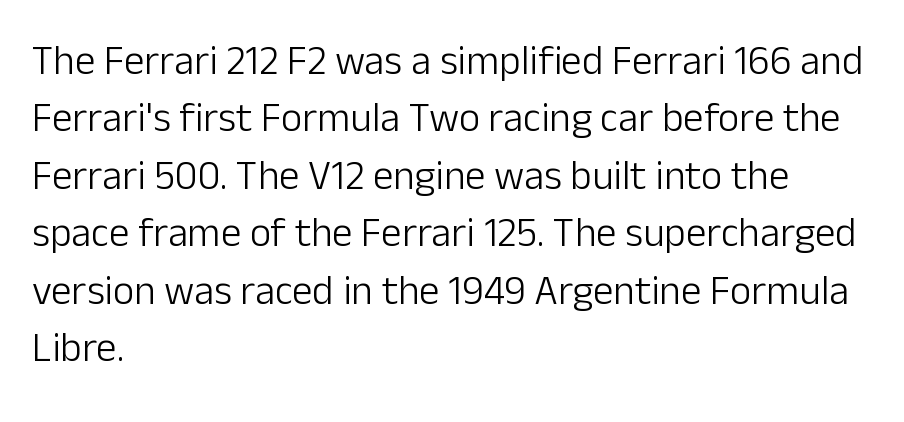
Q: Is the text bold? A: No.
Q: Is the text italic (slanted)? A: No, it is upright.
Q: Is the typeface a serif or a sans-serif typeface? A: Sans-serif.
Q: Is the text underlined? A: No.
Q: How is the paragraph aligned? A: Left-aligned.
Q: Is the spacing between letters normal or unusually wide? A: Normal.
Q: Is the spacing between lines tight, normal or loose? A: Normal.
Q: Width (condensed, normal, or wide)? A: Normal.
Q: Stroke contrast? A: Low.
Q: x-height? A: Medium.
Q: Monospaced? A: No.
